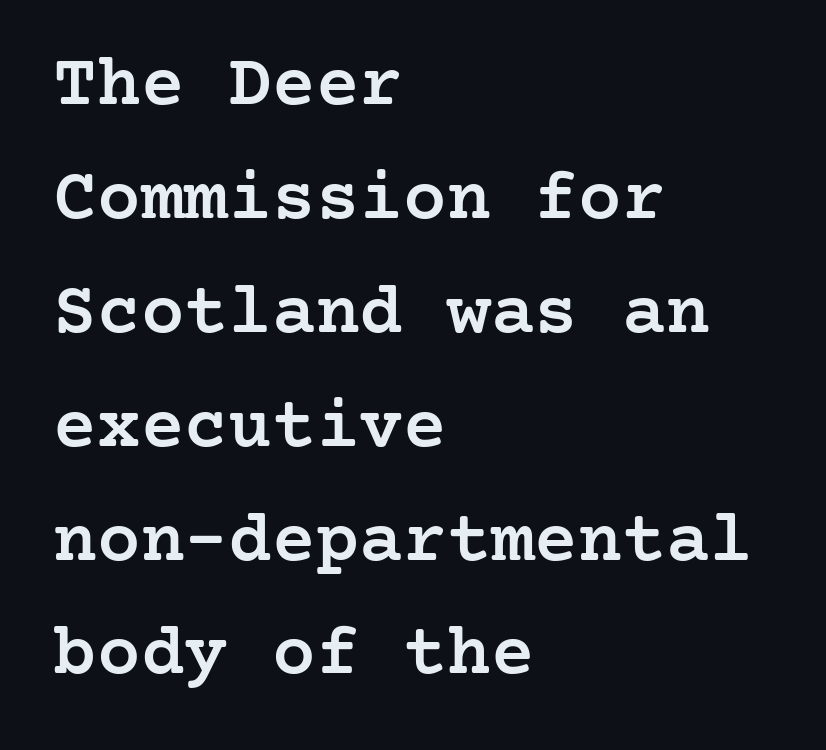
The image shows 73 px semibold serif type, upright; set left-aligned, normal line spacing (1.56x), normal letter spacing, not underlined; low stroke contrast and a medium x-height.
